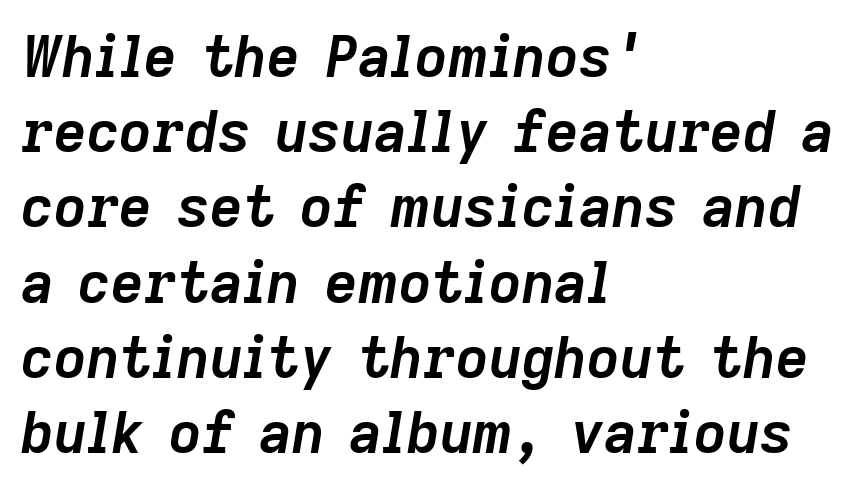
Visually the block forms a straight wall on the left and a jagged coastline on the right. Interline gaps are of average width in this sample. Letters rest on an invisible, unmarked baseline. The passage shown has conventional tracking throughout. Here the designer chose a conventional face with non-uniform glyph widths. A dark, heavy texture on the line: the type is bold.
